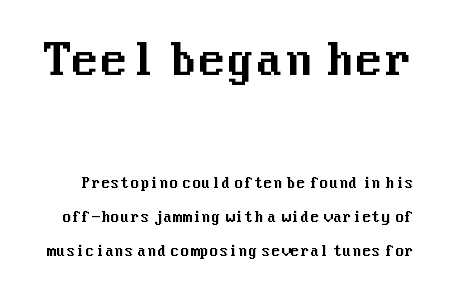
The image shows 42 px sans-serif type, upright; set loose line spacing (2.42x), normal letter spacing, not underlined; the first (top) block is 3.0x larger; medium stroke contrast and a medium x-height.
